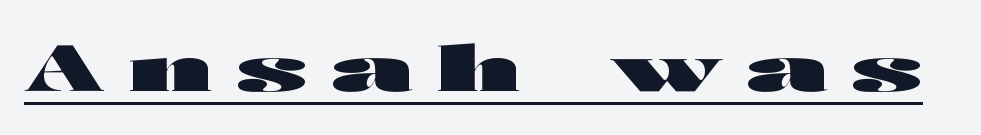
The image shows 64 px heavy, wide sans-serif type, upright; set unusually wide letter spacing (+0.39 em), underlined; high stroke contrast and a medium x-height.
